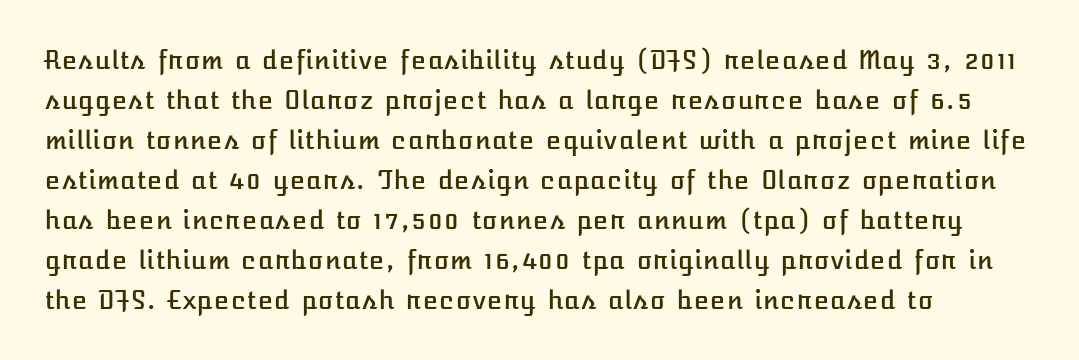
The image shows 25 px text type, upright; set left-aligned, normal line spacing (1.6x), normal letter spacing, not underlined.
